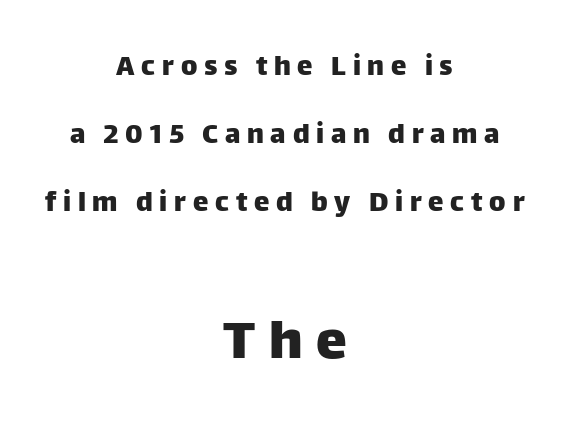
Q: Is the text italic (slanted)? A: No, it is upright.
Q: Is the typeface a serif or a sans-serif typeface? A: Sans-serif.
Q: Is the text underlined? A: No.
Q: How is the paragraph aligned? A: Centered.
Q: Is the spacing between letters normal or unusually wide? A: Unusually wide.
Q: Is the spacing between lines tight, normal or loose? A: Loose.
Q: Which block of text is set in a larger size, the first (top) or the second (bottom)? A: The second (bottom) one.
Q: Width (condensed, normal, or wide)? A: Normal.
Q: Stroke contrast? A: Low.
Q: x-height? A: Large.
Q: Monospaced? A: No.
